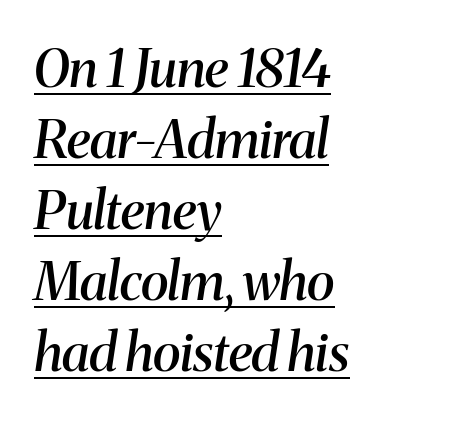
{"serif": "yes", "italic": "yes", "lean": "right", "slant_degrees": 8, "bold": "semi", "weight": "semibold", "width": "normal", "stroke_contrast": "medium", "x_height": "medium", "monospaced": "no", "underline": "yes", "align": "left", "line_spacing": "normal", "line_spacing_ratio": 1.34, "letter_spacing": "normal", "letter_spacing_em": 0.0, "glyph_px": 53}
